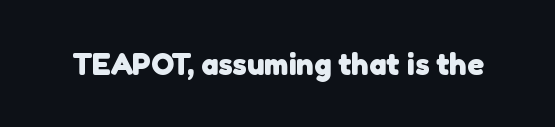
A sans-serif font was chosen for this passage. Varying glyph widths throughout — classic text-font behaviour. Typographic density is high because the face is bold. Spacing between characters is what you'd get straight out of the box. Descender tails drop into unmarked territory.
